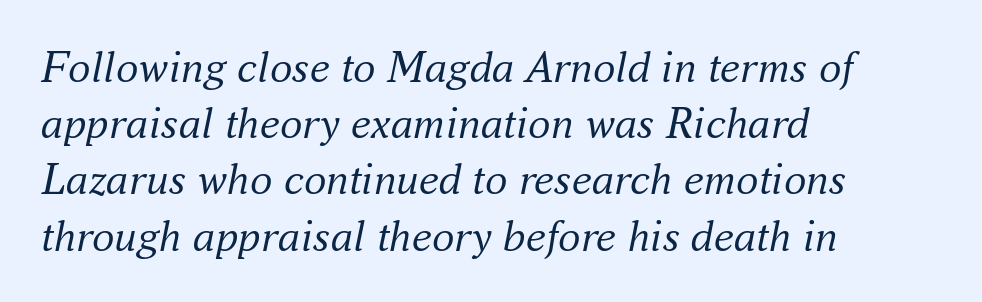
Q: Is the text bold? A: No.
Q: Is the text italic (slanted)? A: Yes, it leans right by about 16 degrees.
Q: Is the typeface a serif or a sans-serif typeface? A: Serif.
Q: Is the text underlined? A: No.
Q: How is the paragraph aligned? A: Left-aligned.
Q: Is the spacing between letters normal or unusually wide? A: Normal.
Q: Is the spacing between lines tight, normal or loose? A: Normal.
Q: Width (condensed, normal, or wide)? A: Normal.
Q: Stroke contrast? A: Medium.
Q: x-height? A: Small.
Q: Monospaced? A: No.
